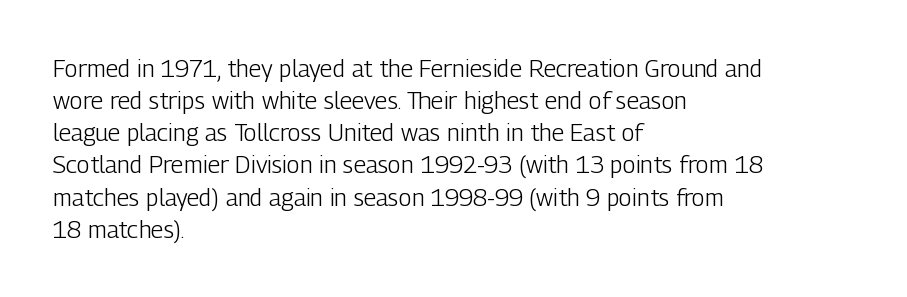
{"italic": "no", "bold": "no", "underline": "no", "align": "left", "line_spacing": "normal", "line_spacing_ratio": 1.34, "letter_spacing": "normal", "letter_spacing_em": 0.0, "glyph_px": 24}
